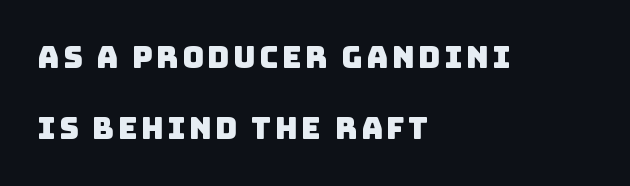
Q: Is the typeface a serif or a sans-serif typeface? A: Sans-serif.
Q: Is the text underlined? A: No.
Q: How is the paragraph aligned? A: Left-aligned.
Q: Is the spacing between lines tight, normal or loose? A: Loose.
Q: Width (condensed, normal, or wide)? A: Normal.
Q: Stroke contrast? A: Low.
Q: x-height? A: Large.
Q: Monospaced? A: No.
